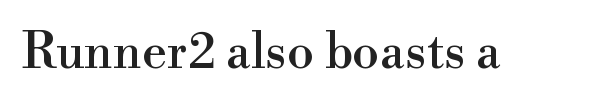
{"serif": "yes", "italic": "no", "width": "normal", "stroke_contrast": "high", "x_height": "small", "monospaced": "no", "underline": "no", "letter_spacing": "normal", "letter_spacing_em": 0.0, "glyph_px": 49}
